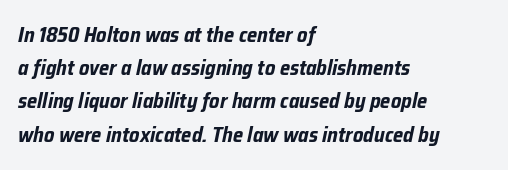
What's the leading like? Ordinary, nothing unusual. Is the block centered? No — it sits flush against the left margin. Inter-character spacing is left at the font's built-in metrics. How heavy is the stroke? Heavy — this is a bold. Lines of text with bare space underneath.
